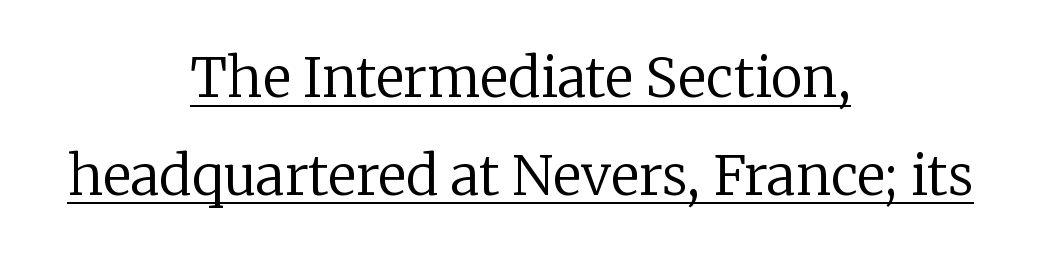
{"serif": "yes", "italic": "no", "bold": "no", "weight": "regular", "width": "normal", "stroke_contrast": "low", "x_height": "medium", "monospaced": "no", "underline": "yes", "align": "center", "line_spacing_ratio": 1.81, "letter_spacing": "normal", "letter_spacing_em": 0.0, "glyph_px": 54}
